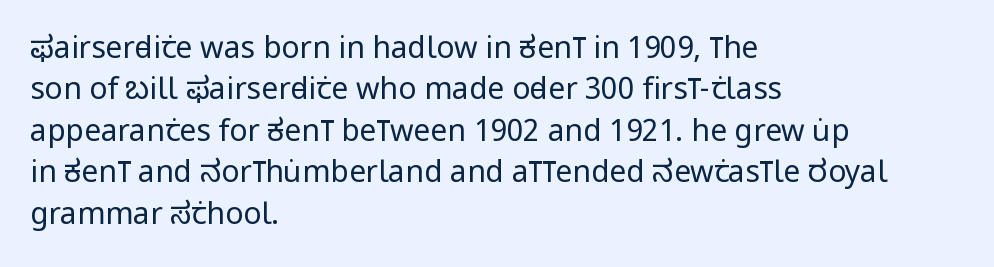
Each letter's strokes conclude bluntly, with no projecting serifs. The letters stand upright; this is a roman face. A quiet, ordinary-to-light weight characterises the typeface. Is the block centered? No — it sits flush against the left margin.
